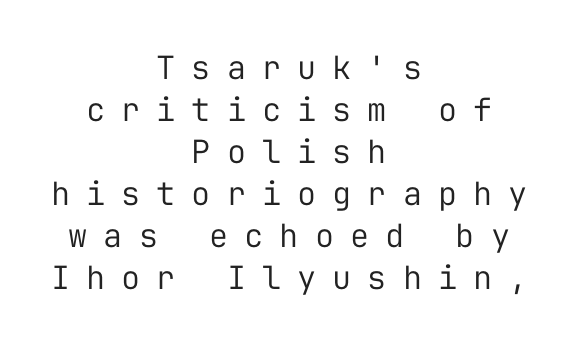
{"serif": "no", "italic": "no", "bold": "no", "weight": "regular", "width": "normal", "stroke_contrast": "low", "x_height": "medium", "monospaced": "yes", "underline": "no", "align": "center", "line_spacing": "normal", "line_spacing_ratio": 1.31, "letter_spacing": "wide", "letter_spacing_em": 0.5, "glyph_px": 32}
